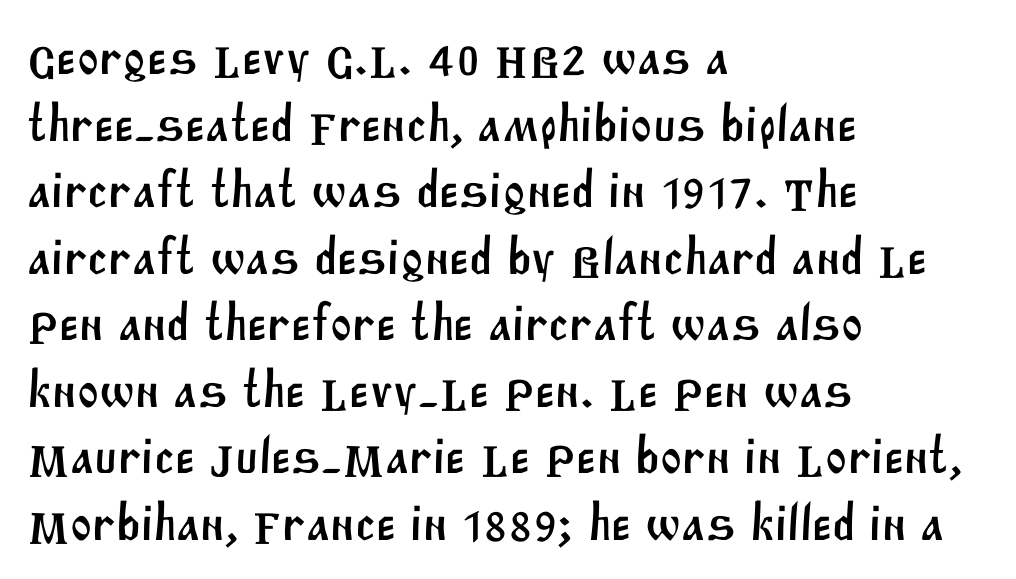
The image shows 52 px sans-serif type; set left-aligned, normal line spacing (1.28x), normal letter spacing, not underlined; medium stroke contrast and a large x-height.
